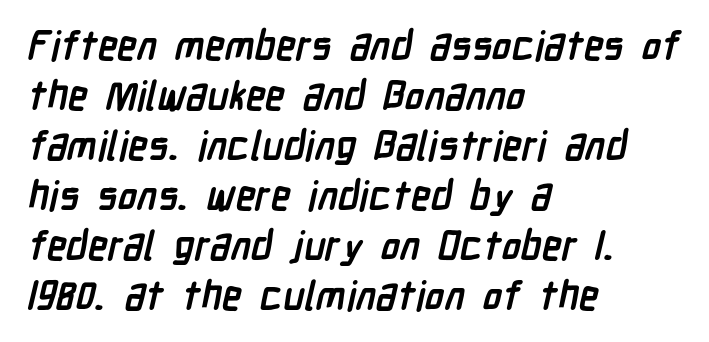
Q: Is the text bold? A: Yes.
Q: Is the typeface a serif or a sans-serif typeface? A: Sans-serif.
Q: Is the text underlined? A: No.
Q: How is the paragraph aligned? A: Left-aligned.
Q: Is the spacing between letters normal or unusually wide? A: Normal.
Q: Is the spacing between lines tight, normal or loose? A: Normal.
Q: Width (condensed, normal, or wide)? A: Condensed.
Q: Stroke contrast? A: Low.
Q: x-height? A: Medium.
Q: Monospaced? A: No.
